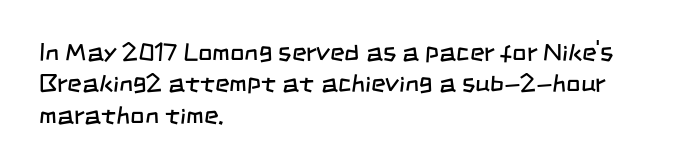
No extra ink here — the face is not bold. Underlining? Definitely not there. Glyph-to-glyph distance matches everyday printed text. The lines in this sample share a left origin and differ only in where they stop.
